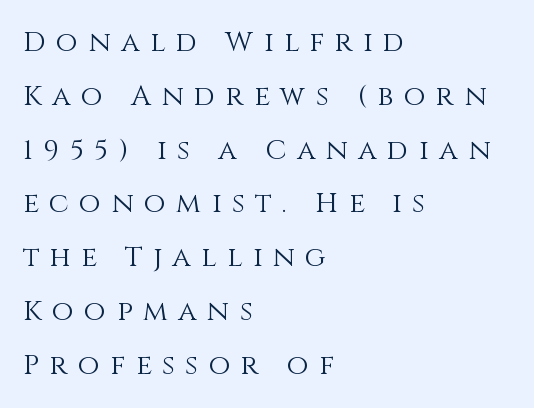
Q: Is the text bold? A: No.
Q: Is the text italic (slanted)? A: No, it is upright.
Q: Is the text underlined? A: No.
Q: How is the paragraph aligned? A: Left-aligned.
Q: Is the spacing between letters normal or unusually wide? A: Unusually wide.
Q: Is the spacing between lines tight, normal or loose? A: Loose.
Q: Width (condensed, normal, or wide)? A: Normal.
Q: Stroke contrast? A: Medium.
Q: x-height? A: Large.
Q: Monospaced? A: No.
